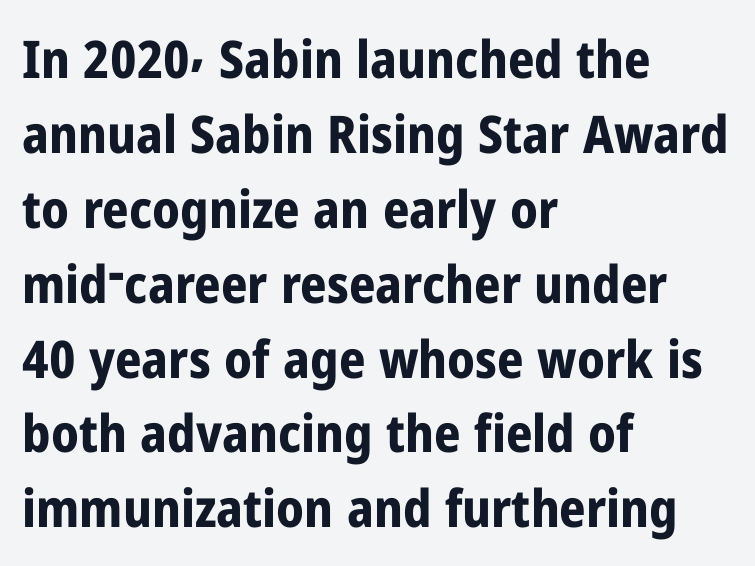
Q: Is the text bold? A: Yes.
Q: Is the text italic (slanted)? A: No, it is upright.
Q: Is the typeface a serif or a sans-serif typeface? A: Sans-serif.
Q: Is the text underlined? A: No.
Q: How is the paragraph aligned? A: Left-aligned.
Q: Is the spacing between letters normal or unusually wide? A: Normal.
Q: Is the spacing between lines tight, normal or loose? A: Normal.
Q: Width (condensed, normal, or wide)? A: Condensed.
Q: Stroke contrast? A: Low.
Q: x-height? A: Medium.
Q: Monospaced? A: No.
